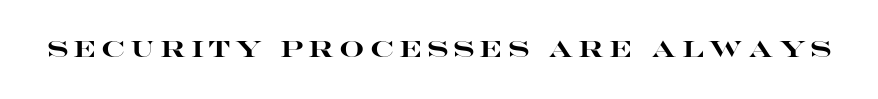
Q: Is the text bold? A: Yes.
Q: Is the text italic (slanted)? A: No, it is upright.
Q: Is the text underlined? A: No.
Q: Is the spacing between letters normal or unusually wide? A: Unusually wide.
